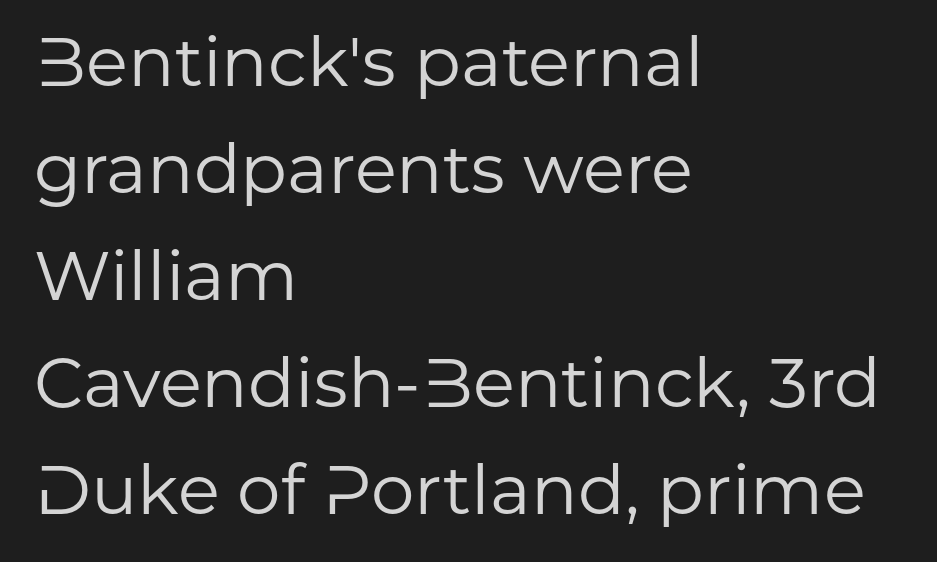
{"serif": "no", "italic": "no", "bold": "no", "weight": "regular", "width": "normal", "stroke_contrast": "low", "x_height": "medium", "monospaced": "no", "underline": "no", "align": "left", "line_spacing": "normal", "line_spacing_ratio": 1.55, "letter_spacing": "normal", "letter_spacing_em": 0.0, "glyph_px": 69}
